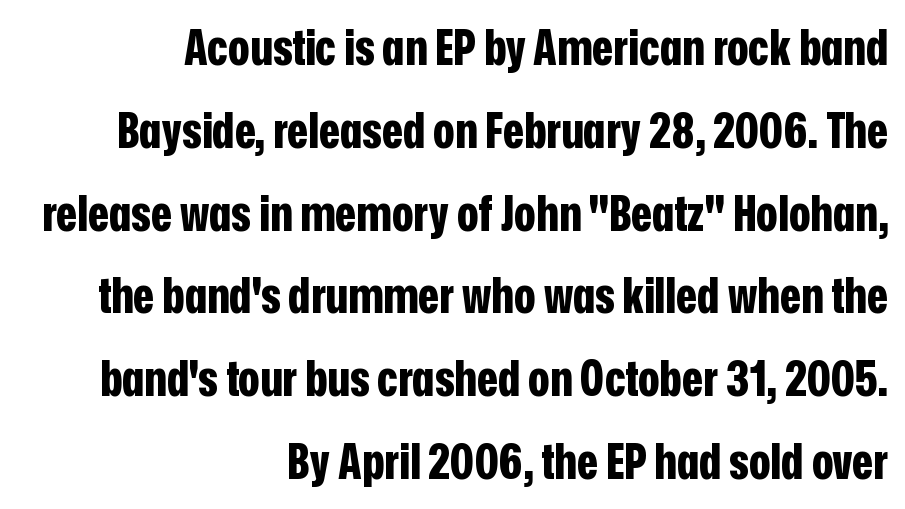
The image shows 49 px bold, condensed sans-serif type, upright; set right-aligned, normal line spacing (1.69x), normal letter spacing, not underlined; low stroke contrast and a medium x-height.
